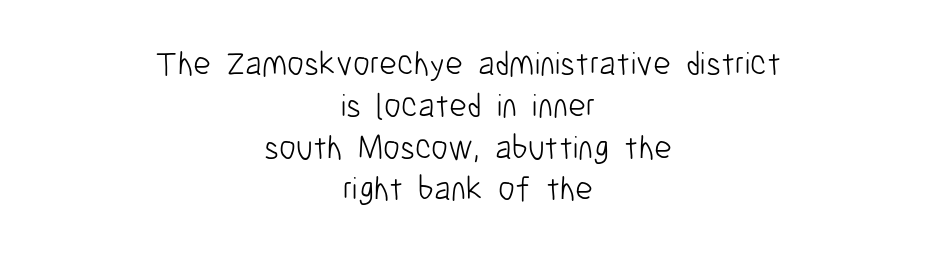
{"serif": "no", "italic": "no", "bold": "no", "weight": "light", "width": "condensed", "stroke_contrast": "low", "x_height": "medium", "monospaced": "no", "underline": "no", "align": "center", "line_spacing_ratio": 1.23, "letter_spacing": "normal", "letter_spacing_em": 0.0, "glyph_px": 34}
